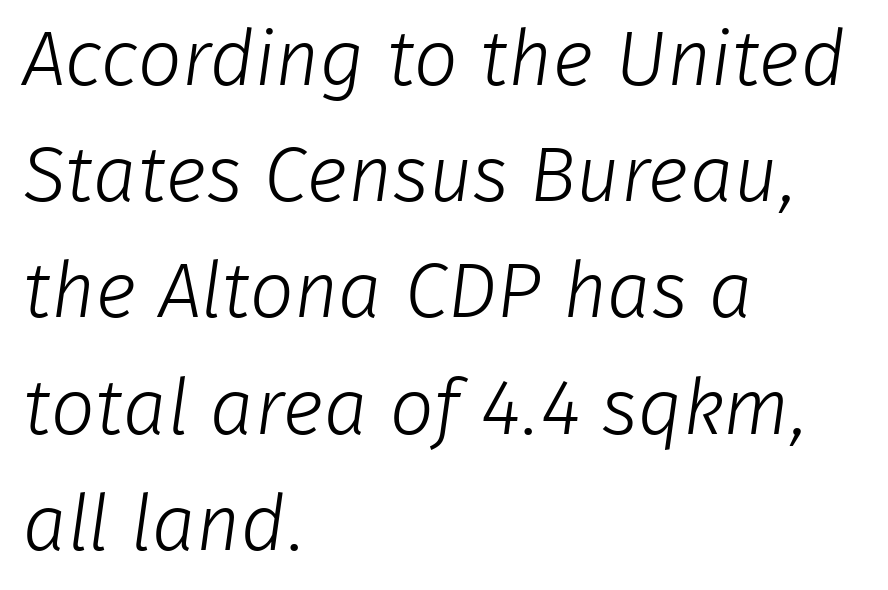
Q: Is the text bold? A: No.
Q: Is the typeface a serif or a sans-serif typeface? A: Sans-serif.
Q: Is the text underlined? A: No.
Q: How is the paragraph aligned? A: Left-aligned.
Q: Is the spacing between letters normal or unusually wide? A: Normal.
Q: Is the spacing between lines tight, normal or loose? A: Normal.
Q: Width (condensed, normal, or wide)? A: Normal.
Q: Stroke contrast? A: Low.
Q: x-height? A: Medium.
Q: Monospaced? A: No.
